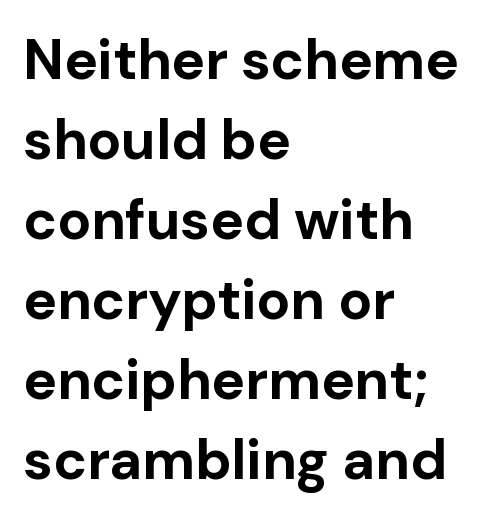
{"serif": "no", "italic": "no", "bold": "yes", "weight": "bold", "width": "normal", "stroke_contrast": "low", "x_height": "medium", "monospaced": "no", "underline": "no", "align": "left", "line_spacing": "normal", "line_spacing_ratio": 1.43, "letter_spacing": "normal", "letter_spacing_em": 0.0, "glyph_px": 56}
